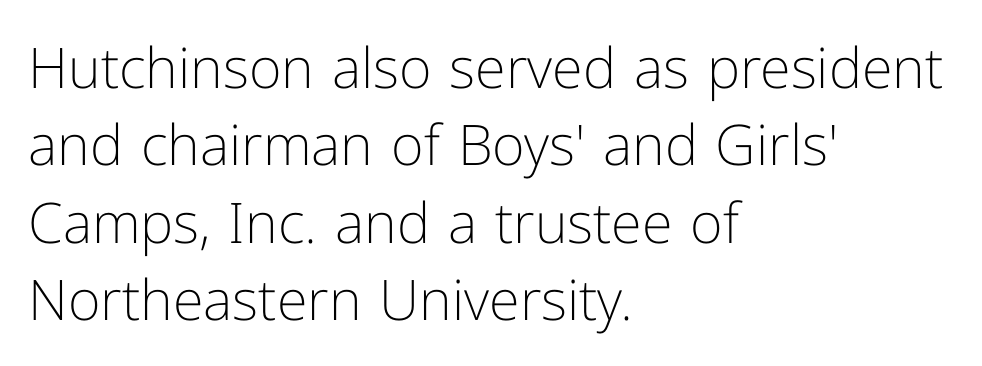
{"serif": "no", "italic": "no", "bold": "no", "weight": "light", "width": "normal", "stroke_contrast": "low", "x_height": "medium", "monospaced": "no", "underline": "no", "align": "left", "line_spacing": "normal", "line_spacing_ratio": 1.38, "letter_spacing": "normal", "letter_spacing_em": 0.0, "glyph_px": 56}
